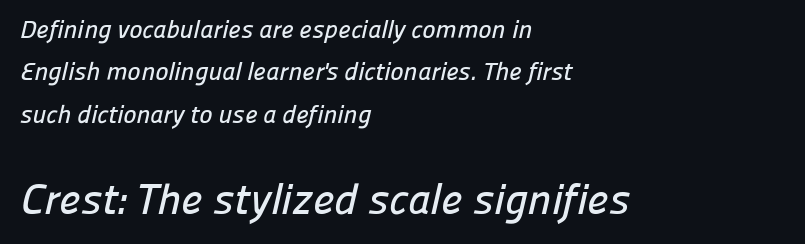
Q: Is the typeface a serif or a sans-serif typeface? A: Sans-serif.
Q: Is the text underlined? A: No.
Q: How is the paragraph aligned? A: Left-aligned.
Q: Is the spacing between letters normal or unusually wide? A: Normal.
Q: Is the spacing between lines tight, normal or loose? A: Normal.
Q: Which block of text is set in a larger size, the first (top) or the second (bottom)? A: The second (bottom) one.
Q: Width (condensed, normal, or wide)? A: Normal.
Q: Stroke contrast? A: Low.
Q: x-height? A: Medium.
Q: Monospaced? A: No.
